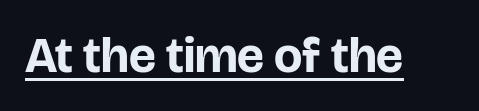
The font is running at its bold setting. Vertical strokes here are truly vertical. Students, observe the line beneath the letters — that is underlining. Do the characters align in a grid? No, the font is proportional. Words appear dense and cohesive because spacing is normal.
